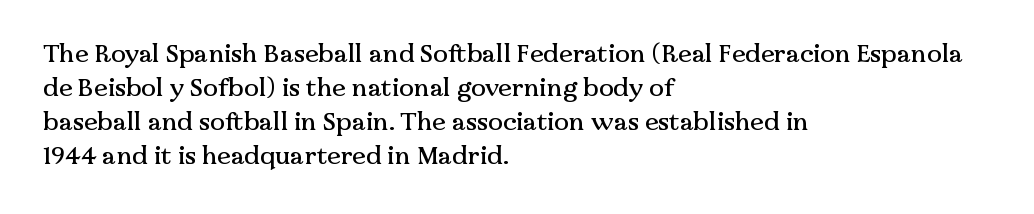
Q: Is the text italic (slanted)? A: No, it is upright.
Q: Is the text underlined? A: No.
Q: How is the paragraph aligned? A: Left-aligned.
Q: Is the spacing between letters normal or unusually wide? A: Normal.
Q: Is the spacing between lines tight, normal or loose? A: Normal.
